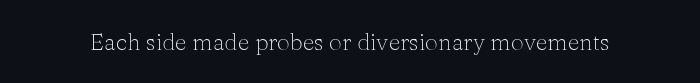
The image shows 23 px text type, upright; set normal letter spacing, not underlined.
